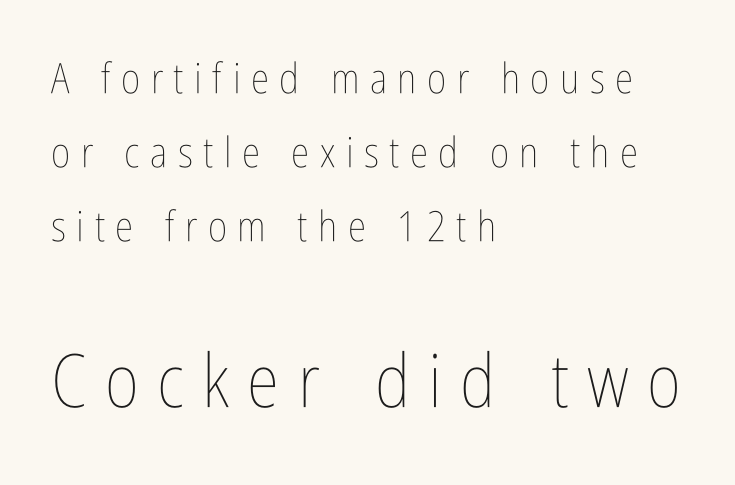
{"italic": "no", "bold": "no", "weight": "thin", "width": "condensed", "stroke_contrast": "low", "x_height": "medium", "monospaced": "no", "underline": "no", "align": "left", "line_spacing_ratio": 1.76, "letter_spacing": "wide", "letter_spacing_em": 0.25, "larger_block": "second", "size_ratio": 1.76, "glyph_px": 74}
